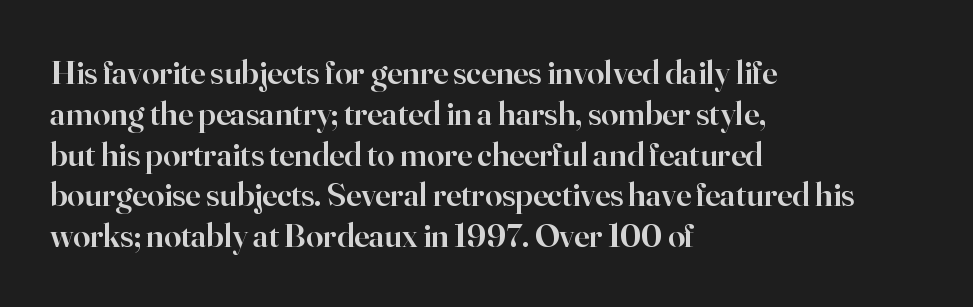
The setting favours the left margin, as ordinary paragraphs usually do. Compared with an ordinary text face, these strokes are moderately heavier — a semibold. Is there any slant? The stems are plumb. Note the varied advance widths — an 'i' is clearly narrower than an 'm'.
